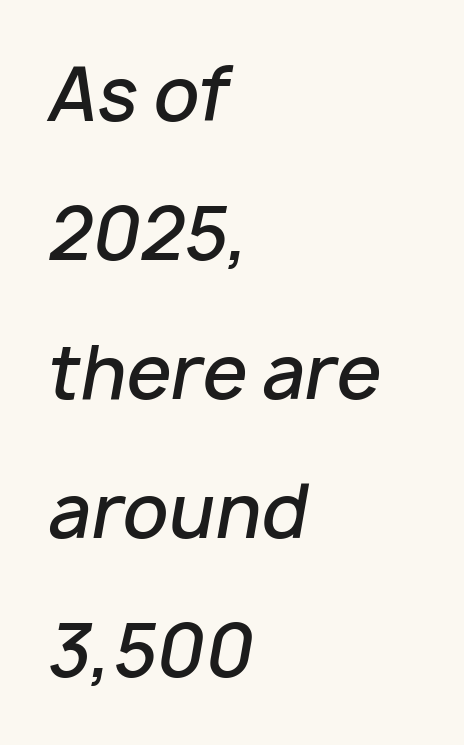
The image shows 72 px semibold type, italic (leaning right); set left-aligned, loose line spacing (1.93x), normal letter spacing, not underlined; low stroke contrast and a medium x-height.
